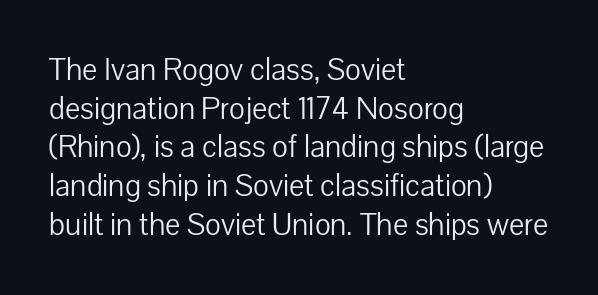
Each letter keeps its own natural width here, so spacing adapts to shape. Nobody touched the tracking dial on this one. Quick note: underline off. The lines in this sample share a left origin and differ only in where they stop. Posture: vertical. Note: no serifs on the glyphs.
